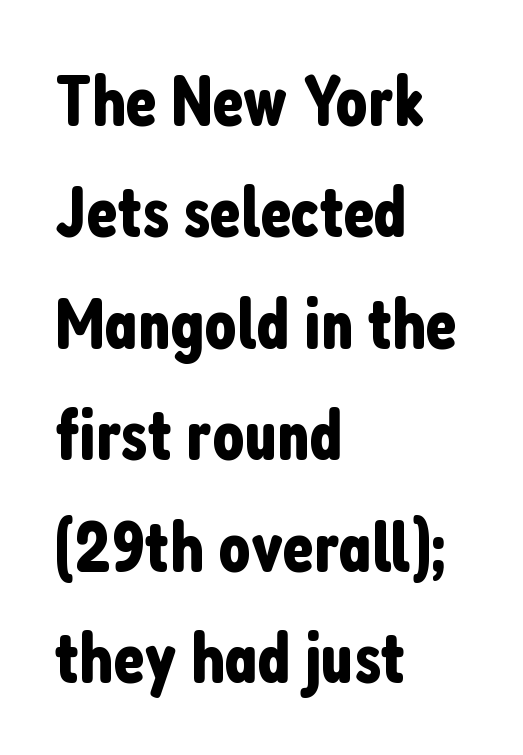
Each letter keeps its own natural width here, so spacing adapts to shape. The strip under each line holds only bare page. Regular leading. Students, note that the glyphs here touch the page at normal intervals.
